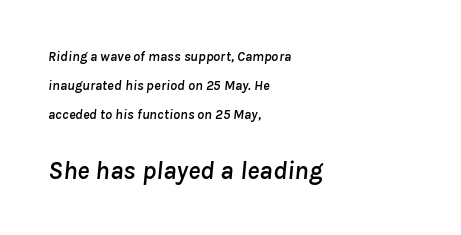
Q: Is the text italic (slanted)? A: Yes, it leans right by about 8 degrees.
Q: Is the text underlined? A: No.
Q: How is the paragraph aligned? A: Left-aligned.
Q: Is the spacing between letters normal or unusually wide? A: Normal.
Q: Is the spacing between lines tight, normal or loose? A: Loose.
Q: Which block of text is set in a larger size, the first (top) or the second (bottom)? A: The second (bottom) one.
